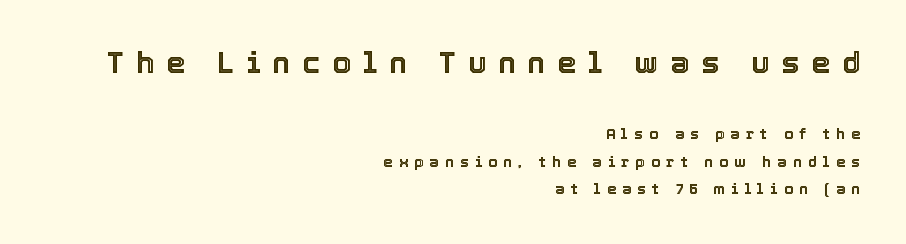
The letters advance in unequal steps, a hallmark of proportional type. Large over small — that's the arrangement of the two blocks here. Posture: vertical. Notice how the passage keeps a crisp vertical edge on the right only. Tracking value appears strongly positive — letters spread wide. Unmarked baselines from the first word to the last.
